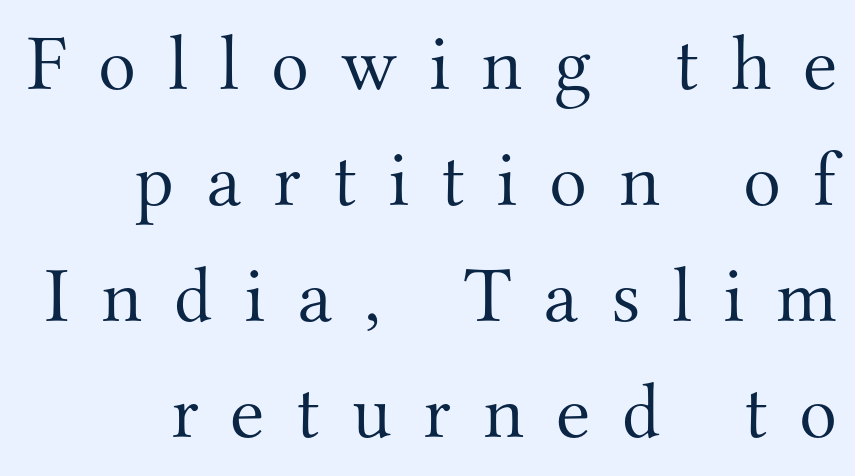
Q: Is the text bold? A: No.
Q: Is the text italic (slanted)? A: No, it is upright.
Q: Is the typeface a serif or a sans-serif typeface? A: Serif.
Q: Is the text underlined? A: No.
Q: Is the spacing between letters normal or unusually wide? A: Unusually wide.
Q: Is the spacing between lines tight, normal or loose? A: Normal.
Q: Width (condensed, normal, or wide)? A: Normal.
Q: Stroke contrast? A: Medium.
Q: x-height? A: Small.
Q: Monospaced? A: No.
